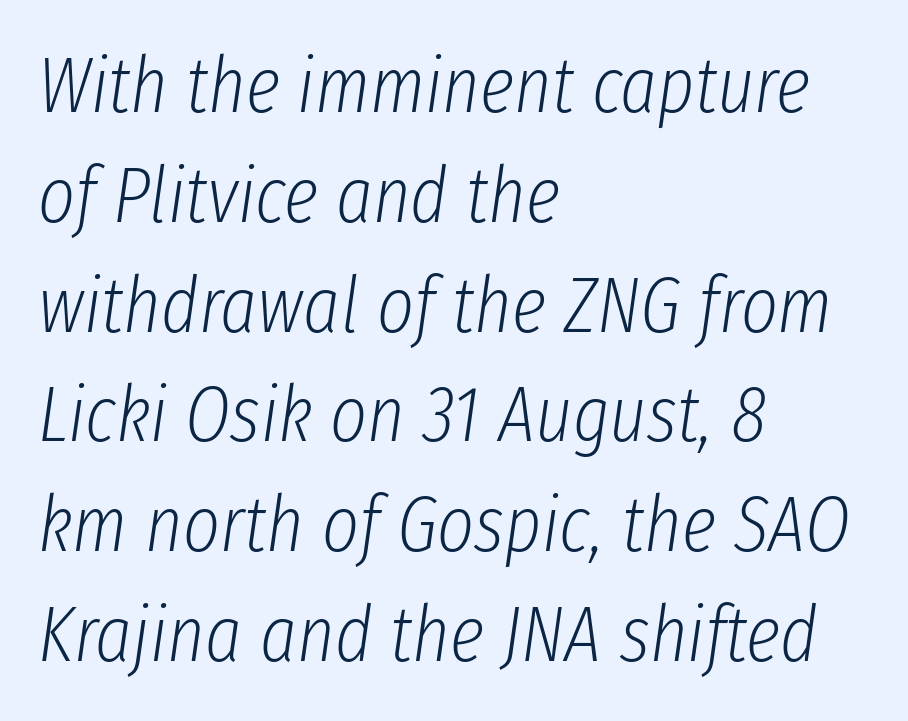
{"italic": "yes", "lean": "right", "slant_degrees": 8, "bold": "no", "weight": "light", "width": "condensed", "stroke_contrast": "low", "x_height": "medium", "monospaced": "no", "underline": "no", "align": "left", "line_spacing": "normal", "line_spacing_ratio": 1.39, "letter_spacing": "normal", "letter_spacing_em": 0.0, "glyph_px": 79}
